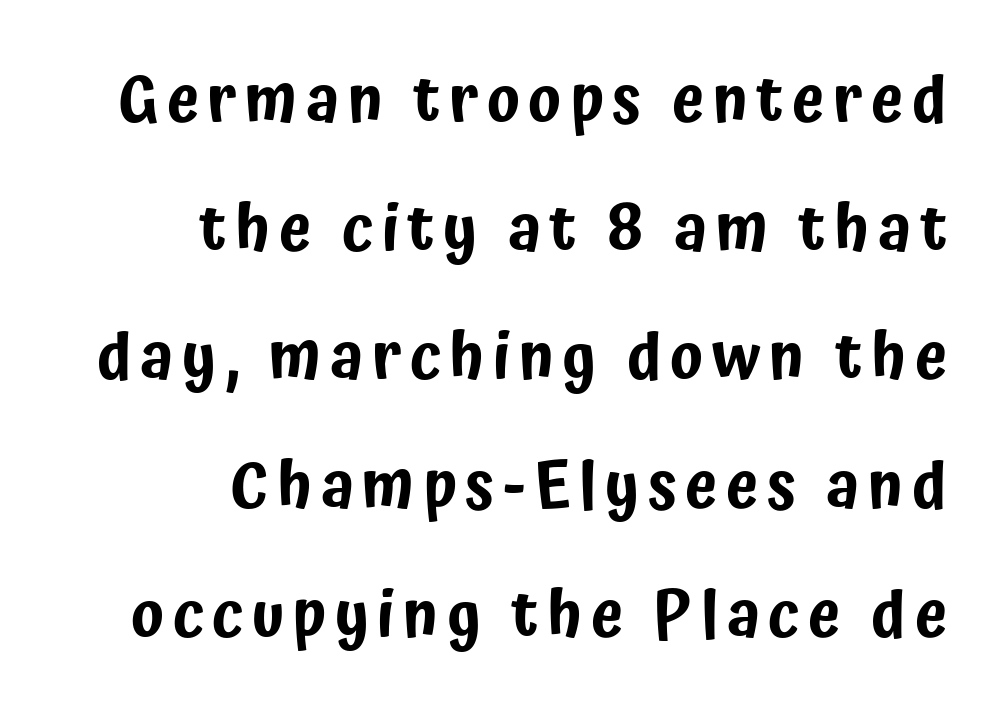
The image shows 65 px condensed sans-serif type, upright; set right-aligned, loose line spacing (1.98x), not underlined; low stroke contrast and a medium x-height.
